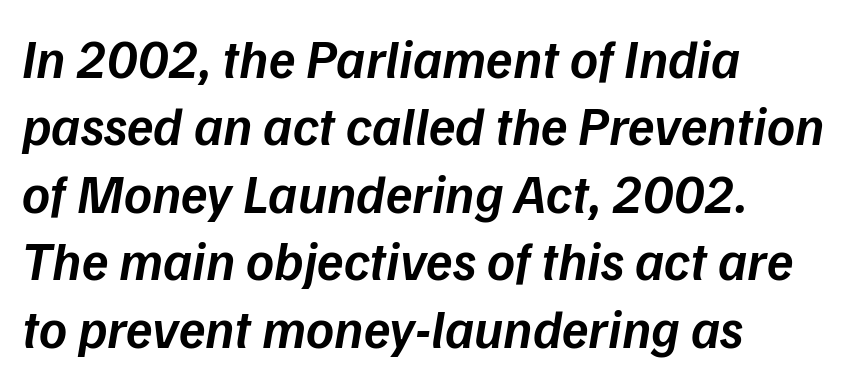
{"italic": "yes", "lean": "right", "slant_degrees": 9, "bold": "semi", "weight": "semibold", "width": "normal", "stroke_contrast": "low", "x_height": "medium", "monospaced": "no", "underline": "no", "align": "left", "line_spacing": "normal", "line_spacing_ratio": 1.25, "letter_spacing": "normal", "letter_spacing_em": 0.0, "glyph_px": 54}
